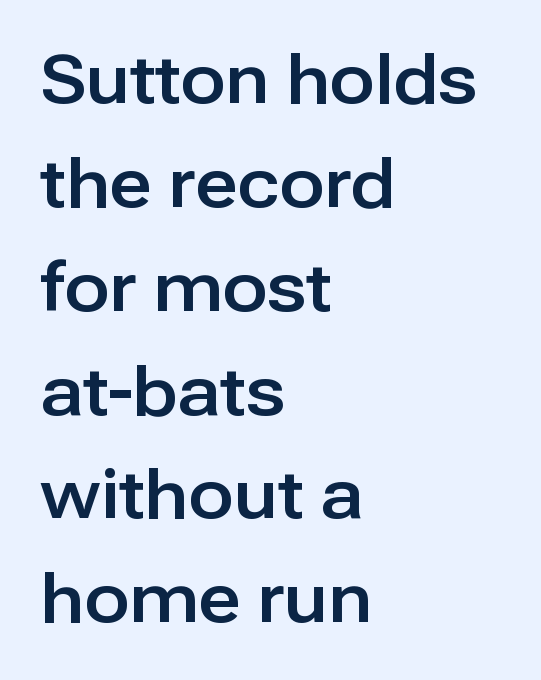
Q: Is the text italic (slanted)? A: No, it is upright.
Q: Is the typeface a serif or a sans-serif typeface? A: Sans-serif.
Q: Is the text underlined? A: No.
Q: How is the paragraph aligned? A: Left-aligned.
Q: Is the spacing between letters normal or unusually wide? A: Normal.
Q: Is the spacing between lines tight, normal or loose? A: Normal.
Q: Width (condensed, normal, or wide)? A: Normal.
Q: Stroke contrast? A: Low.
Q: x-height? A: Medium.
Q: Monospaced? A: No.
